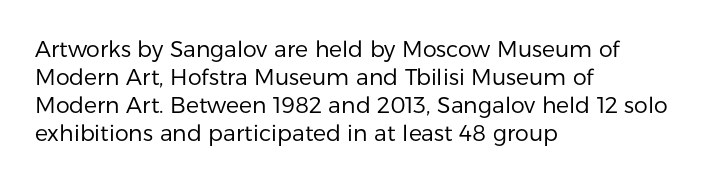
Q: Is the text bold? A: No.
Q: Is the text italic (slanted)? A: No, it is upright.
Q: Is the text underlined? A: No.
Q: How is the paragraph aligned? A: Left-aligned.
Q: Is the spacing between letters normal or unusually wide? A: Normal.
Q: Is the spacing between lines tight, normal or loose? A: Normal.
